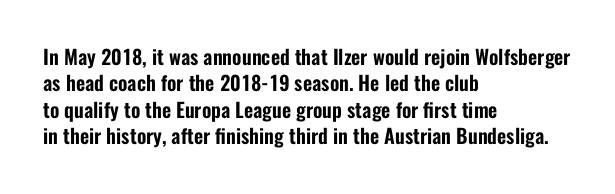
Default kerning and tracking; the words read as compact shapes. Evenly set lines give the paragraph a standard silhouette. In CSS terms this would be text-align: left. A bare baseline throughout the passage. Every character sits straight up, as roman type does.
